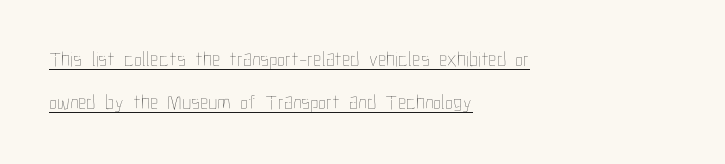
Q: Is the text bold? A: No.
Q: Is the text italic (slanted)? A: No, it is upright.
Q: Is the text underlined? A: Yes.
Q: How is the paragraph aligned? A: Left-aligned.
Q: Is the spacing between letters normal or unusually wide? A: Normal.
Q: Is the spacing between lines tight, normal or loose? A: Loose.
